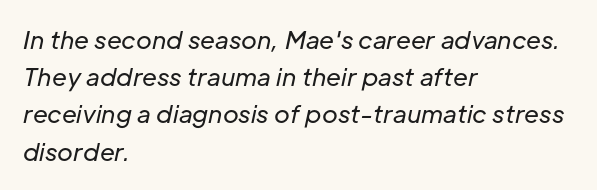
The image shows 24 px text type, italic (leaning right); set left-aligned, normal line spacing (1.55x), normal letter spacing, not underlined.
